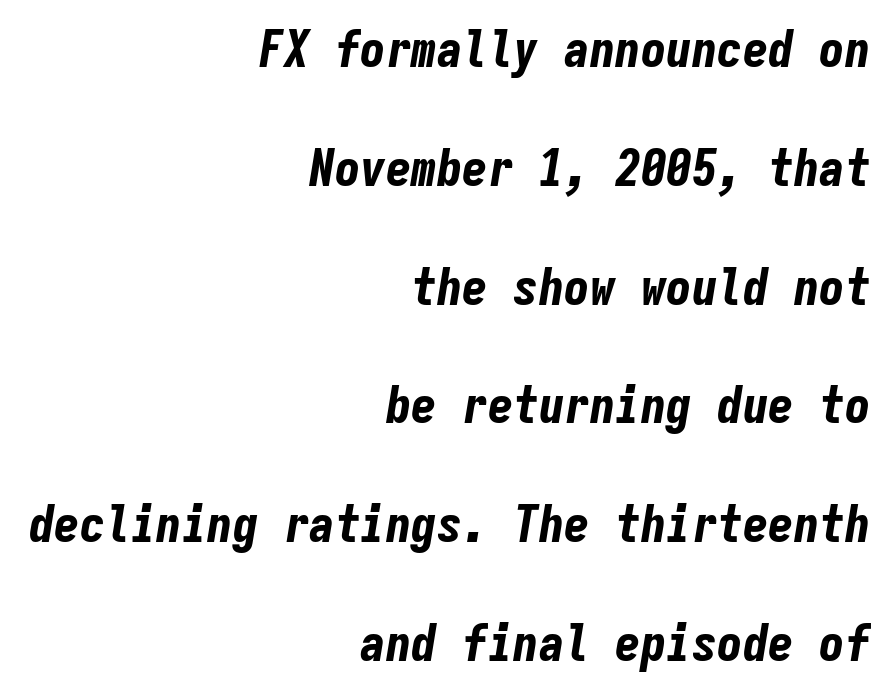
Q: Is the text bold? A: Yes.
Q: Is the text italic (slanted)? A: Yes, it leans right by about 9 degrees.
Q: Is the text underlined? A: No.
Q: How is the paragraph aligned? A: Right-aligned.
Q: Is the spacing between letters normal or unusually wide? A: Normal.
Q: Is the spacing between lines tight, normal or loose? A: Loose.
Q: Width (condensed, normal, or wide)? A: Condensed.
Q: Stroke contrast? A: Low.
Q: x-height? A: Medium.
Q: Monospaced? A: Yes.
